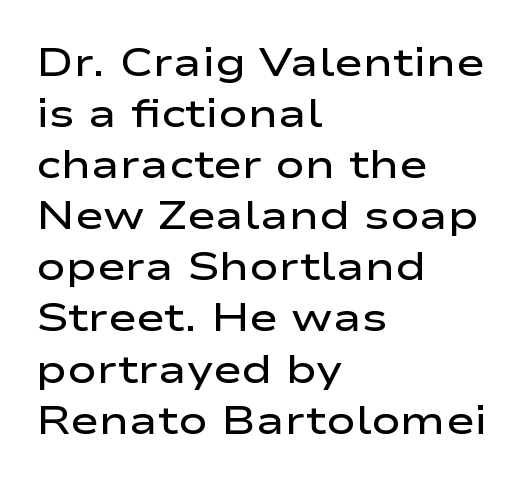
Q: Is the text bold? A: Semi-bold.
Q: Is the text italic (slanted)? A: No, it is upright.
Q: Is the typeface a serif or a sans-serif typeface? A: Sans-serif.
Q: Is the text underlined? A: No.
Q: How is the paragraph aligned? A: Left-aligned.
Q: Is the spacing between letters normal or unusually wide? A: Normal.
Q: Is the spacing between lines tight, normal or loose? A: Normal.
Q: Width (condensed, normal, or wide)? A: Wide.
Q: Stroke contrast? A: Low.
Q: x-height? A: Medium.
Q: Monospaced? A: No.
